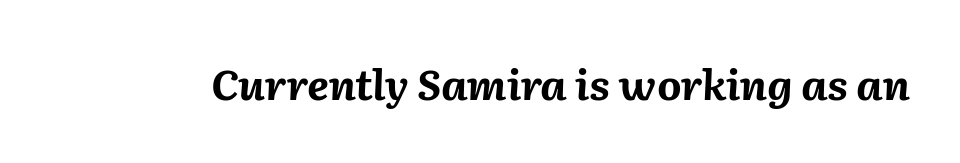
Q: Is the text bold? A: Yes.
Q: Is the text italic (slanted)? A: Yes, it leans right by about 2 degrees.
Q: Is the text underlined? A: No.
Q: Is the spacing between letters normal or unusually wide? A: Normal.
Q: Width (condensed, normal, or wide)? A: Normal.
Q: Stroke contrast? A: Medium.
Q: x-height? A: Medium.
Q: Monospaced? A: No.
